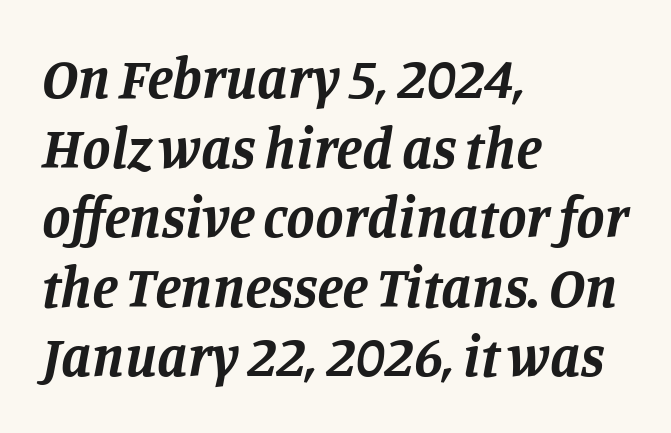
Q: Is the text bold? A: Yes.
Q: Is the text italic (slanted)? A: Yes, it leans right by about 11 degrees.
Q: Is the typeface a serif or a sans-serif typeface? A: Serif.
Q: Is the text underlined? A: No.
Q: How is the paragraph aligned? A: Left-aligned.
Q: Is the spacing between letters normal or unusually wide? A: Normal.
Q: Width (condensed, normal, or wide)? A: Normal.
Q: Stroke contrast? A: Low.
Q: x-height? A: Large.
Q: Monospaced? A: No.
